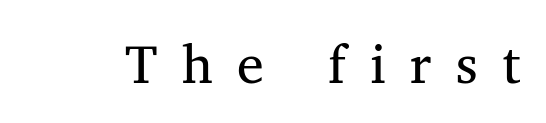
Q: Is the text bold? A: No.
Q: Is the text italic (slanted)? A: No, it is upright.
Q: Is the typeface a serif or a sans-serif typeface? A: Serif.
Q: Is the text underlined? A: No.
Q: Is the spacing between letters normal or unusually wide? A: Unusually wide.
Q: Width (condensed, normal, or wide)? A: Normal.
Q: Stroke contrast? A: Medium.
Q: x-height? A: Medium.
Q: Monospaced? A: No.
